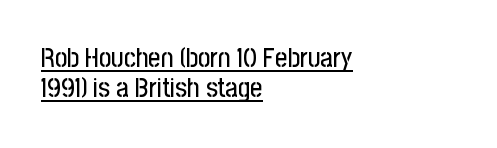
A typesetter would call this zero additional tracking. Horizontal bands of white between lines are thin slivers. The rendering uses the underline text-decoration. Upright lettering throughout. The typesetter chose a ragged-right arrangement here.
